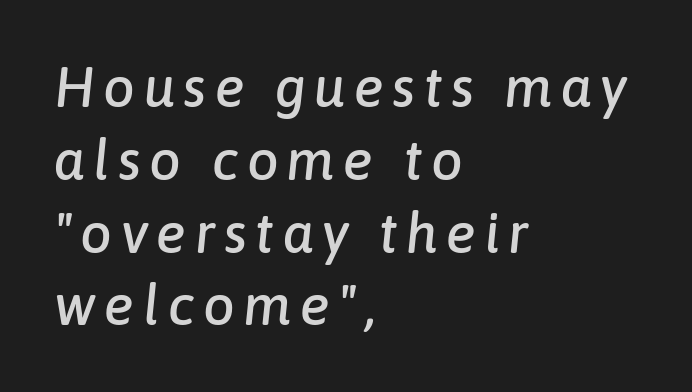
The image shows 56 px text type, italic (leaning right); set left-aligned, normal line spacing (1.3x), not underlined; low stroke contrast and a medium x-height.
